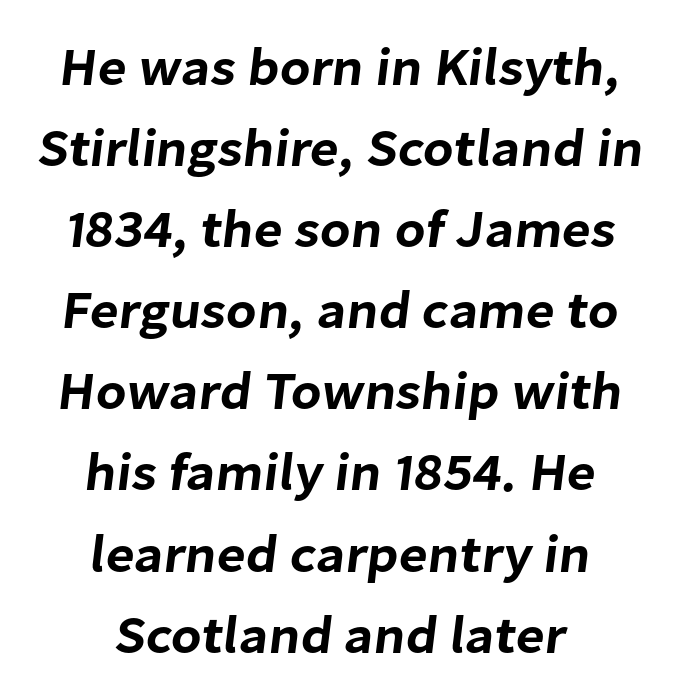
The image shows 53 px sans-serif type; set centered, normal line spacing (1.53x), normal letter spacing, not underlined; low stroke contrast and a medium x-height.
